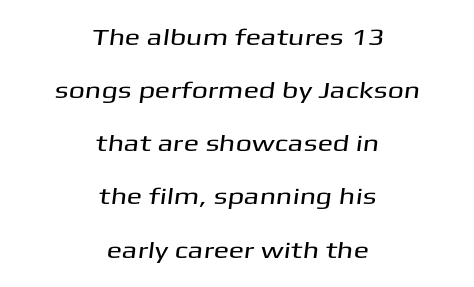
One-word summary of the alignment: center. Students, note that the glyphs here touch the page at normal intervals. The block of text is sparse from top to bottom, with ample space between rows. The string is rendered with underlining switched off.
